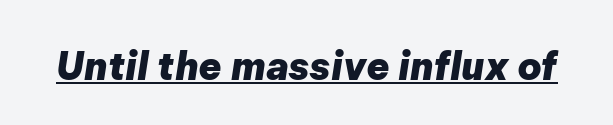
The image shows 38 px heavy type, italic (leaning right); set normal letter spacing, underlined; low stroke contrast and a medium x-height.
